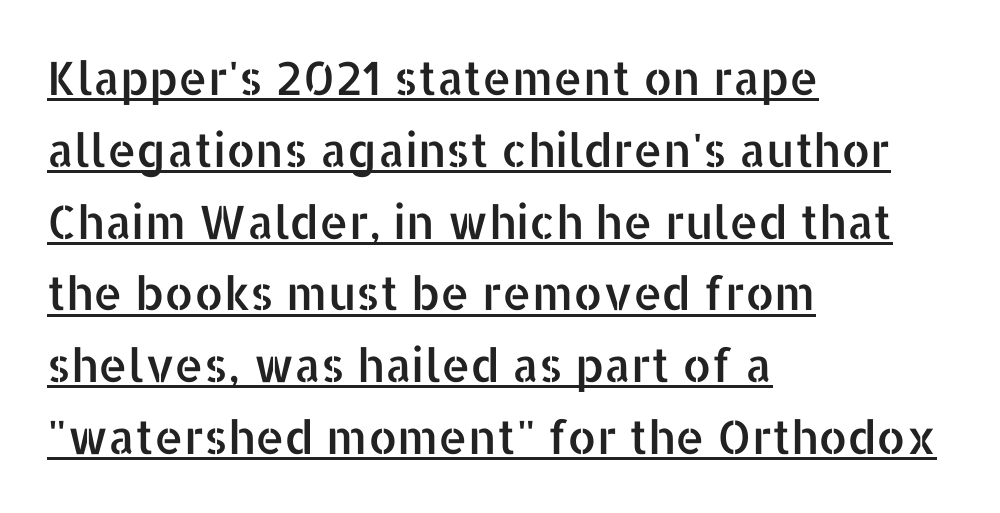
{"serif": "no", "italic": "no", "width": "normal", "stroke_contrast": "low", "x_height": "medium", "monospaced": "no", "underline": "yes", "align": "left", "line_spacing": "normal", "line_spacing_ratio": 1.56, "letter_spacing": "normal", "letter_spacing_em": 0.0, "glyph_px": 46}
